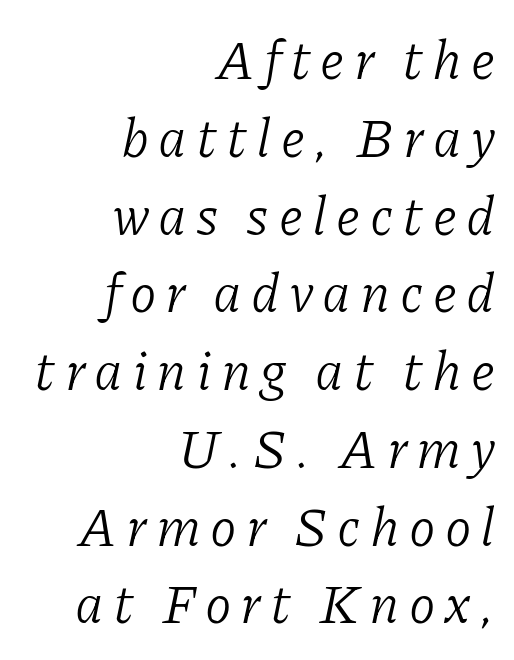
Regarding leading, the lines here are spaced in the standard way. Stem width sits at or under what a default text font uses. The paragraph shown leans on its right margin. The characters display serif detailing at their extremities. You could not count columns in this text — the font is proportionally spaced. A bare baseline throughout the passage.
